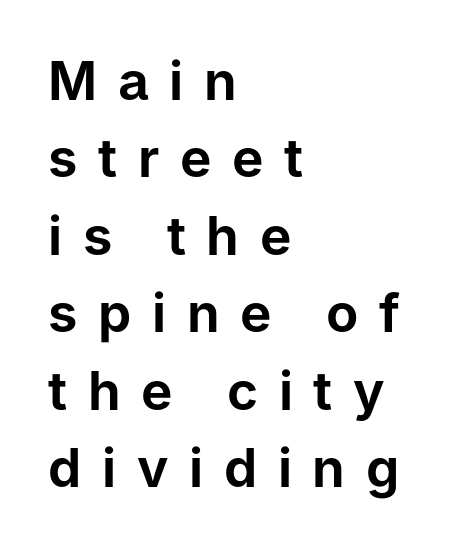
Whoever set this chose a conventional vertical rhythm. The typeface chosen for these lines omits serifs. Students, note that the glyphs here are deliberately spaced far apart. Quick note: not italic, upright.
